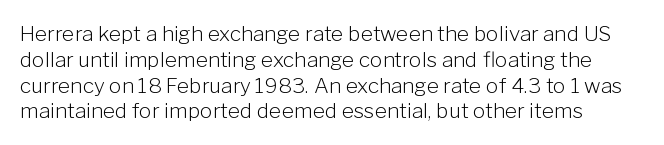
The image shows 21 px text type, upright; set line spacing 1.23x, normal letter spacing, not underlined.
